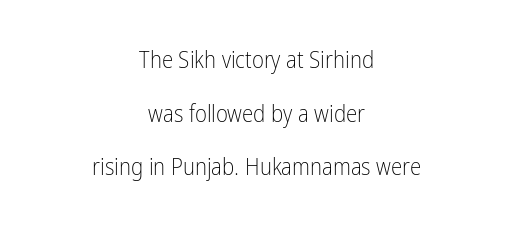
Q: Is the text bold? A: No.
Q: Is the text italic (slanted)? A: No, it is upright.
Q: Is the text underlined? A: No.
Q: How is the paragraph aligned? A: Centered.
Q: Is the spacing between letters normal or unusually wide? A: Normal.
Q: Is the spacing between lines tight, normal or loose? A: Loose.
